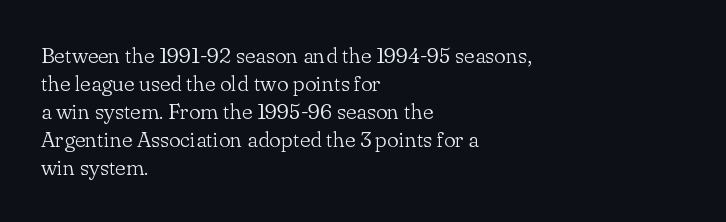
The image shows 22 px text type, upright; set left-aligned, normal line spacing (1.27x), normal letter spacing, not underlined.
